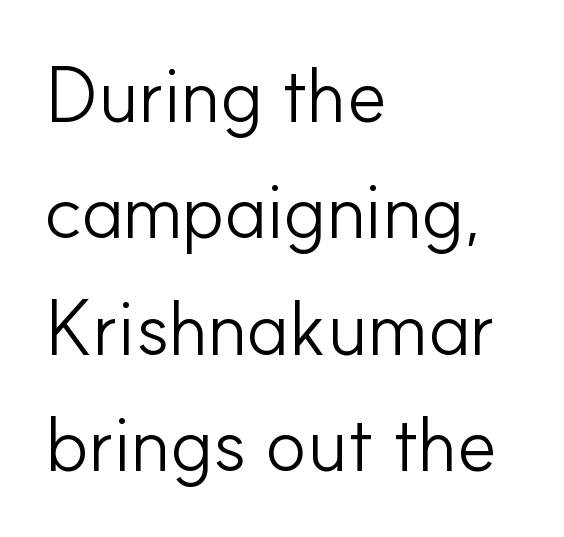
The image shows 77 px light sans-serif type, upright; set left-aligned, normal line spacing (1.51x), normal letter spacing, not underlined; low stroke contrast and a small x-height.
